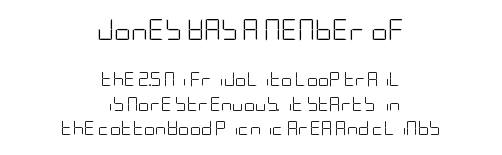
The face used here appears at its bigger size in the upper chunk. Compared with a typical body face, this is equally light or lighter still. The letters sit at their default tracking, neither squeezed nor spread. The rendering positions every line midway between the sides. Upright lettering throughout. Any mark beneath the type? The region is blank.
